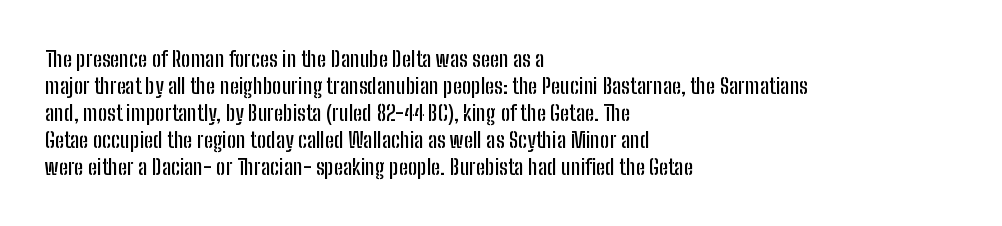
The horizontal fit of the characters is conventional and even. The typesetter chose a ragged-right arrangement here. Upright lettering throughout. The specimen omits any rule beneath the text block's lines.
